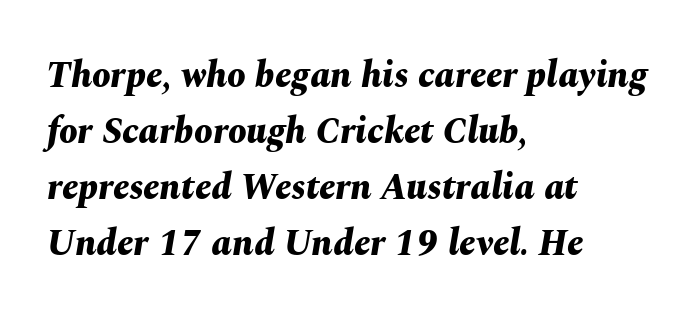
Q: Is the text bold? A: Yes.
Q: Is the text italic (slanted)? A: Yes, it leans right by about 10 degrees.
Q: Is the text underlined? A: No.
Q: How is the paragraph aligned? A: Left-aligned.
Q: Is the spacing between letters normal or unusually wide? A: Normal.
Q: Is the spacing between lines tight, normal or loose? A: Normal.
Q: Width (condensed, normal, or wide)? A: Normal.
Q: Stroke contrast? A: Medium.
Q: x-height? A: Medium.
Q: Monospaced? A: No.
